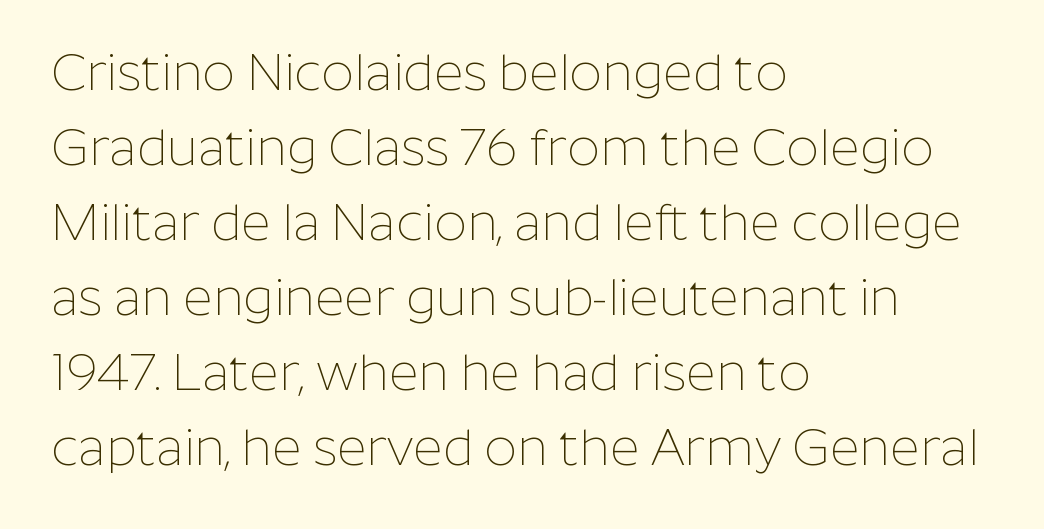
The typeface chosen for these lines omits serifs. This is roman type, the default non-slanted kind. The passage shown is not underscored anywhere. Proportional: the letters do not fall into vertical columns.
